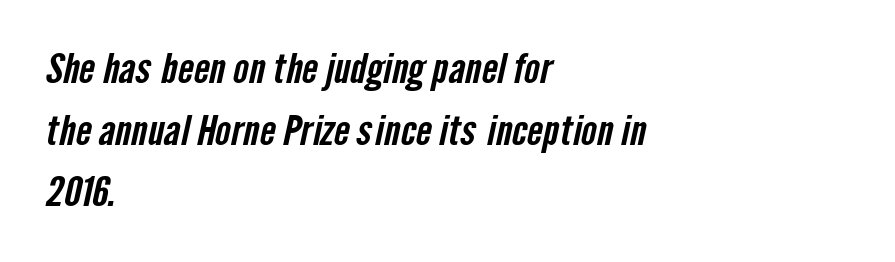
Typographically, this falls in the sans-serif category. The leading is moderate, giving the passage an even texture. Between one letter and the next there's only the usual sliver of space. Check the space under the baseline: it is left empty. Short and long lines alike share a common starting point at left. The passage shown is typed in a proportional face where columns would drift.
